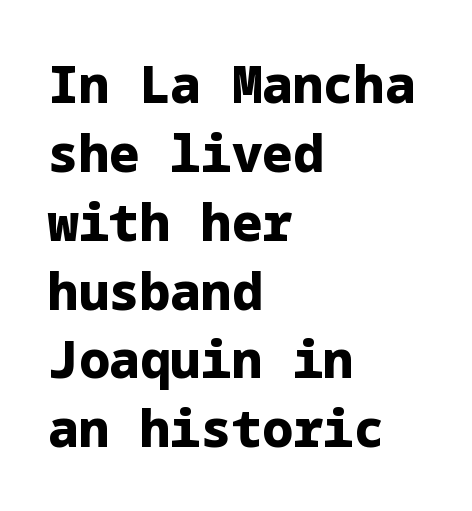
{"serif": "no", "italic": "no", "bold": "yes", "weight": "heavy", "width": "normal", "stroke_contrast": "low", "x_height": "medium", "underline": "no", "align": "left", "line_spacing": "normal", "line_spacing_ratio": 1.35, "letter_spacing": "normal", "letter_spacing_em": 0.0, "glyph_px": 51}
